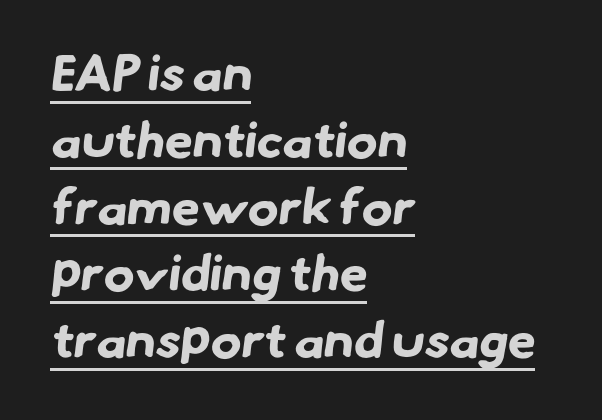
{"serif": "no", "bold": "yes", "weight": "bold", "width": "normal", "stroke_contrast": "low", "x_height": "small", "monospaced": "no", "underline": "yes", "align": "left", "line_spacing": "normal", "line_spacing_ratio": 1.31, "letter_spacing": "normal", "letter_spacing_em": 0.0, "glyph_px": 51}
